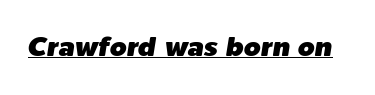
Does extra space separate the letters? No, they use regular spacing. Check the space under the baseline: a stroke is drawn there. Yep, that's italic — everything's leaning.
